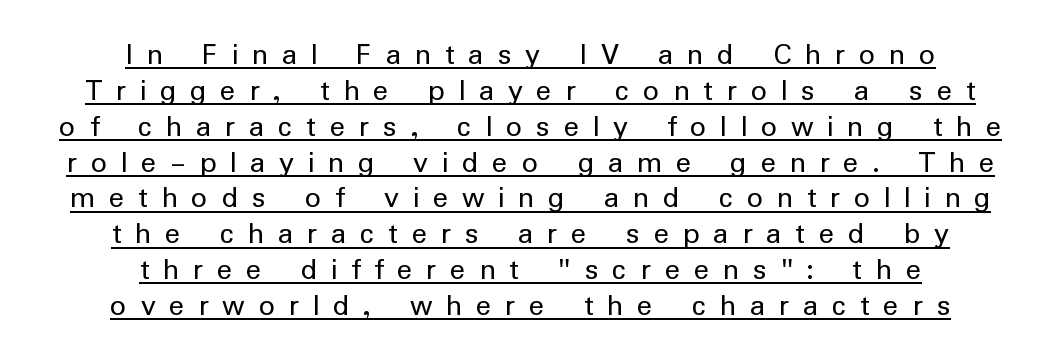
Q: Is the text bold? A: No.
Q: Is the text italic (slanted)? A: No, it is upright.
Q: Is the typeface a serif or a sans-serif typeface? A: Sans-serif.
Q: Is the text underlined? A: Yes.
Q: How is the paragraph aligned? A: Centered.
Q: Is the spacing between letters normal or unusually wide? A: Unusually wide.
Q: Is the spacing between lines tight, normal or loose? A: Tight.
Q: Width (condensed, normal, or wide)? A: Normal.
Q: Stroke contrast? A: Low.
Q: x-height? A: Medium.
Q: Monospaced? A: No.
